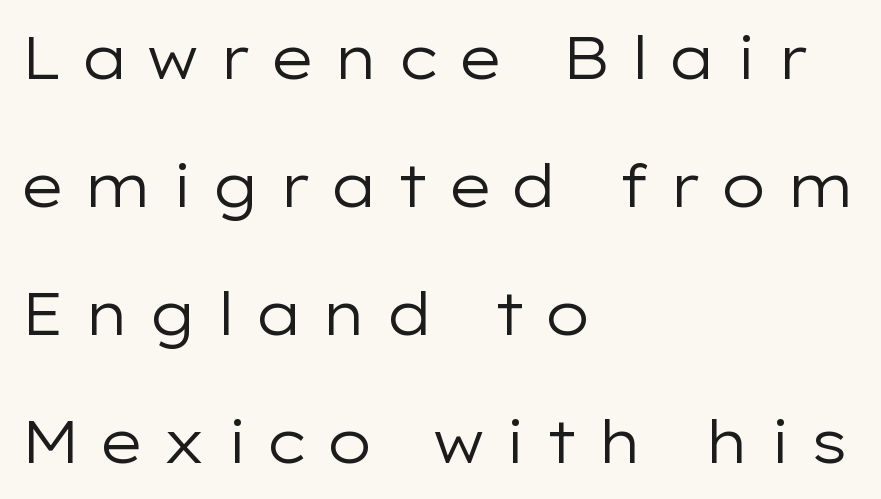
The image shows 59 px regular-weight, wide sans-serif type, upright; set left-aligned, loose line spacing (2.17x), unusually wide letter spacing (+0.3 em), not underlined; low stroke contrast and a medium x-height.
